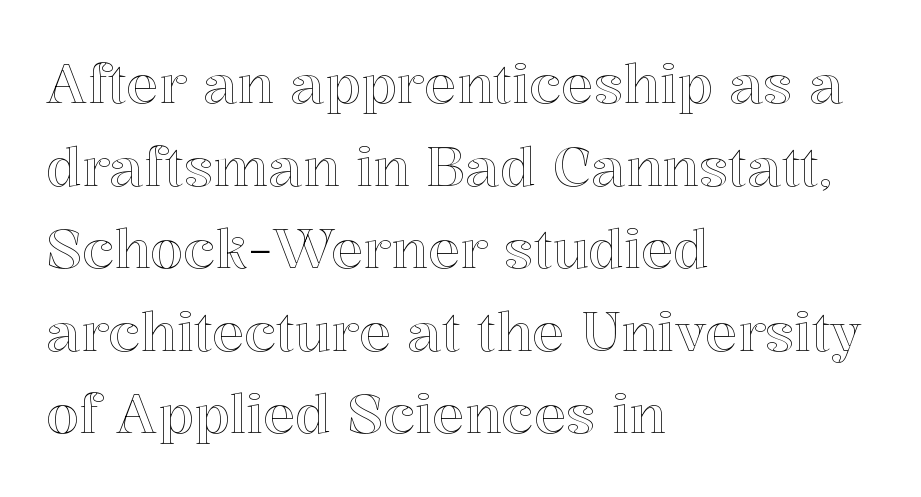
The letterforms sit shoulder to shoulder at normal distance. The text block is weighted toward the left margin, trailing off unevenly rightward. Decoration check: the copy has no underline. The typography opts for an upright posture over an oblique one.
